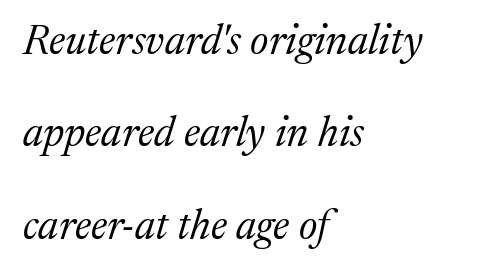
The baseline area is clear. The rendering uses a large line-height, opening up the rows. The typeface chosen for these lines features serifs. Spacing verdict: proportional, widths tailored to each character. There is no visible air inserted between adjacent glyphs.
